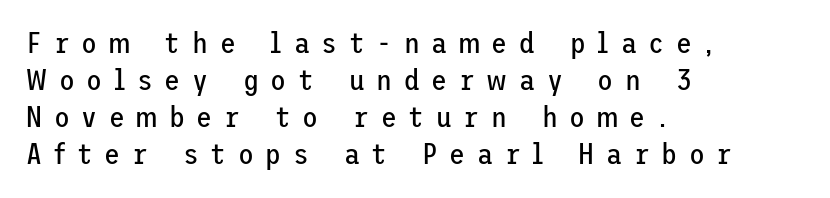
A typesetter would label this face a sans. Heaviness? Minimal to ordinary, like unemphasized prose. A clean baseline with only descenders dipping below it. The typesetter chose a ragged-right arrangement here. Tracking value appears strongly positive — letters spread wide. Vertical spacing — default.
